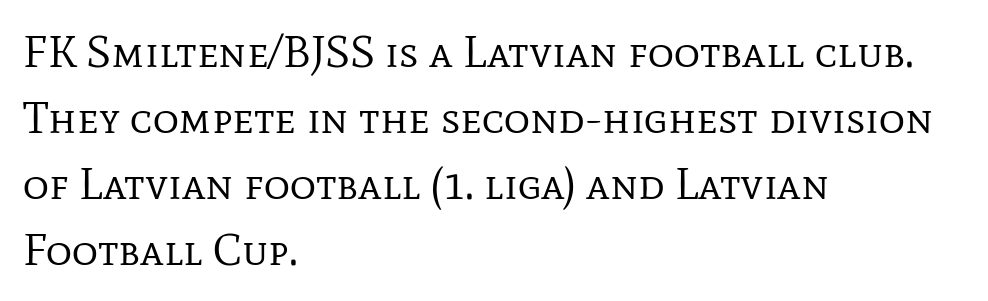
The image shows 45 px regular-weight serif type, upright; set left-aligned, normal line spacing (1.47x), normal letter spacing, not underlined; low stroke contrast and a medium x-height.
